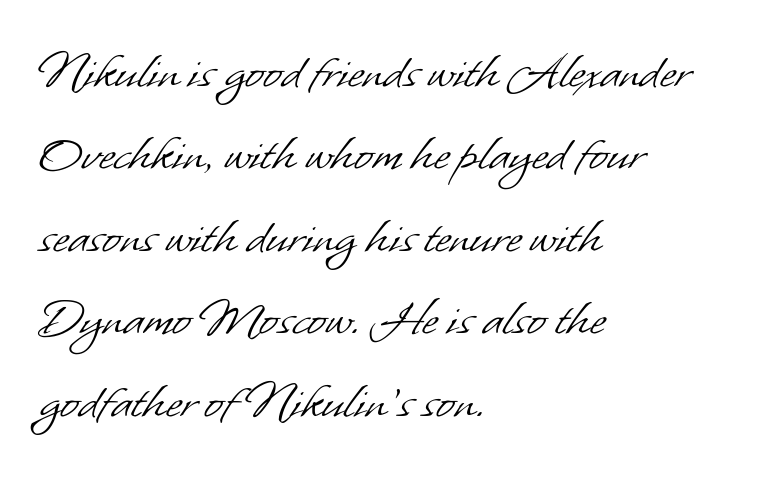
{"serif": "no", "bold": "no", "weight": "light", "width": "normal", "stroke_contrast": "low", "x_height": "small", "monospaced": "no", "underline": "no", "align": "left", "line_spacing": "normal", "line_spacing_ratio": 1.5, "letter_spacing": "normal", "letter_spacing_em": 0.0, "glyph_px": 55}
